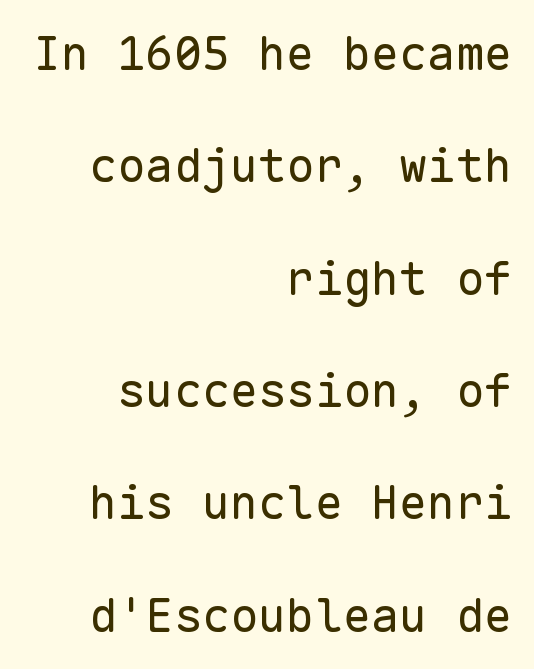
Visually the block forms a straight wall on the right and a jagged coastline on the left. Ink coverage per letter is moderate at most. A bare baseline throughout the passage. Is there much room between lines? Yes — plenty of vertical air separates them.
